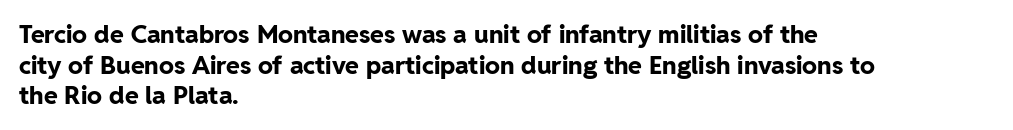
{"italic": "no", "bold": "yes", "underline": "no", "align": "left", "line_spacing_ratio": 1.23, "letter_spacing": "normal", "letter_spacing_em": 0.0, "glyph_px": 25}
